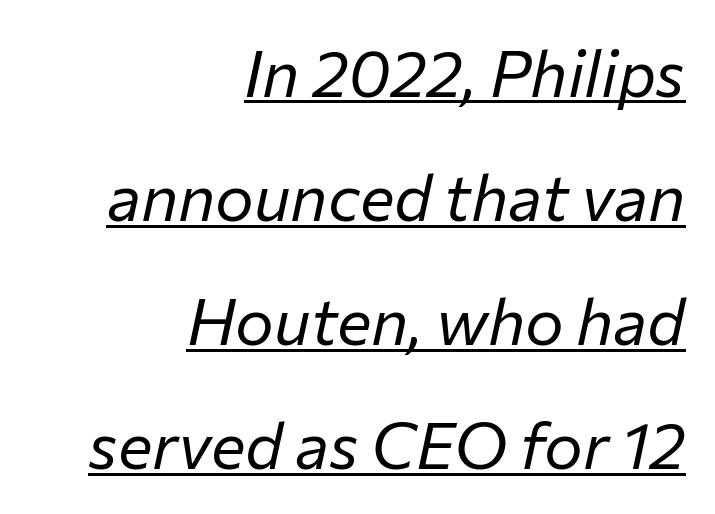
{"italic": "yes", "lean": "right", "slant_degrees": 12, "bold": "no", "weight": "regular", "width": "normal", "stroke_contrast": "low", "x_height": "medium", "monospaced": "no", "underline": "yes", "align": "right", "line_spacing": "loose", "line_spacing_ratio": 1.91, "letter_spacing": "normal", "letter_spacing_em": 0.0, "glyph_px": 65}
